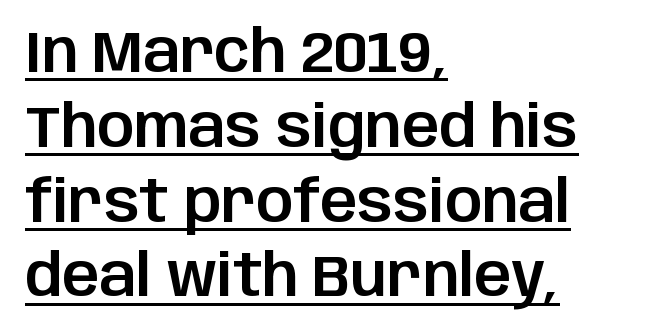
{"serif": "no", "italic": "no", "width": "normal", "stroke_contrast": "low", "x_height": "large", "monospaced": "no", "underline": "yes", "align": "left", "line_spacing": "normal", "line_spacing_ratio": 1.29, "letter_spacing": "normal", "letter_spacing_em": 0.0, "glyph_px": 58}
